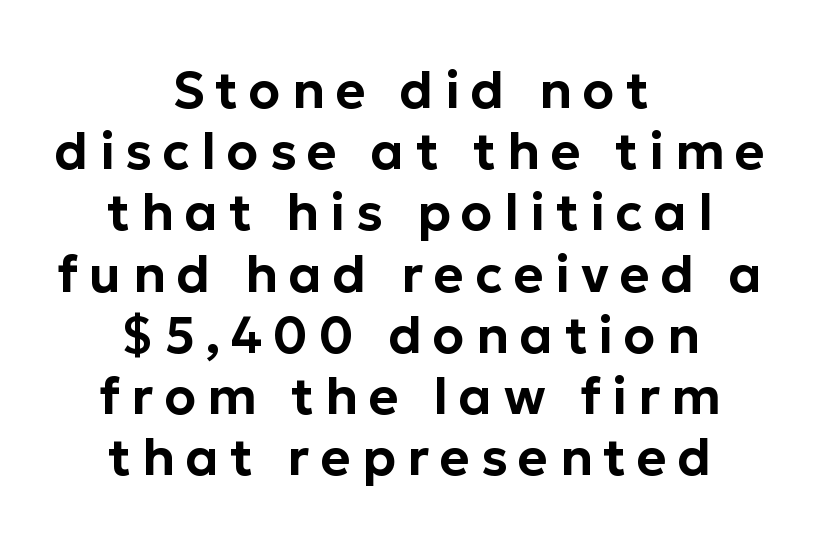
Q: Is the text italic (slanted)? A: No, it is upright.
Q: Is the typeface a serif or a sans-serif typeface? A: Sans-serif.
Q: Is the text underlined? A: No.
Q: How is the paragraph aligned? A: Centered.
Q: Is the spacing between letters normal or unusually wide? A: Unusually wide.
Q: Width (condensed, normal, or wide)? A: Normal.
Q: Stroke contrast? A: Low.
Q: x-height? A: Medium.
Q: Monospaced? A: No.
